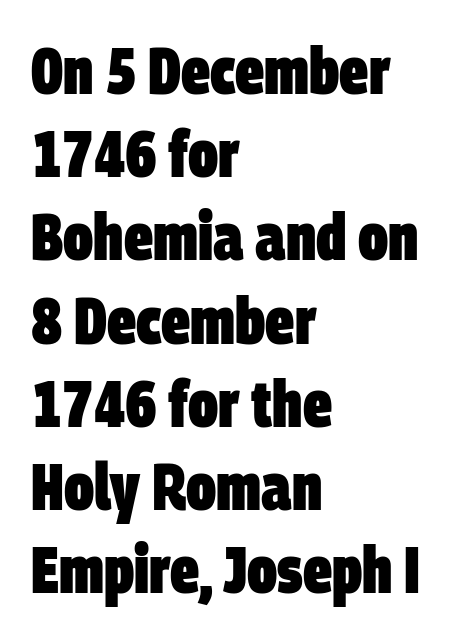
The image shows 65 px heavy, condensed sans-serif type; set left-aligned, normal line spacing (1.28x), normal letter spacing, not underlined; low stroke contrast and a large x-height.
